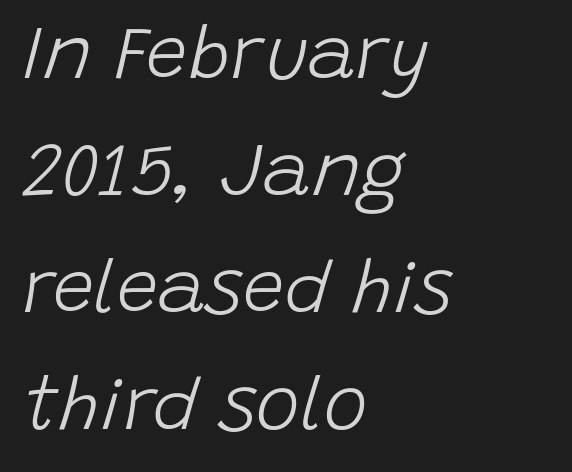
The weight would be labelled regular, book, light, or lighter still. This rendering leaves character spacing at its baseline value. The vertical gap from one line to the next is medium. Alignment: flush left.
